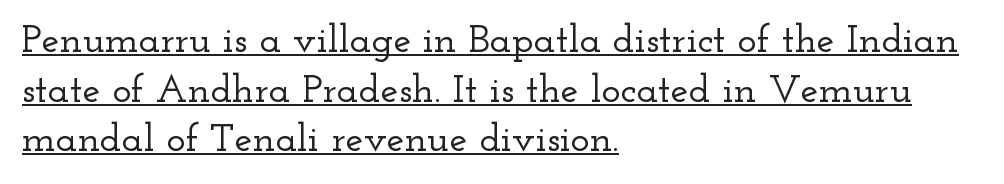
The image shows 40 px wide serif type, upright; set left-aligned, line spacing 1.24x, normal letter spacing, underlined; low stroke contrast and a small x-height.
